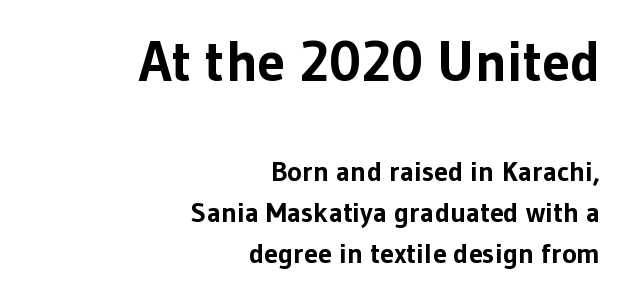
{"serif": "no", "italic": "no", "bold": "yes", "weight": "bold", "width": "normal", "stroke_contrast": "low", "x_height": "medium", "monospaced": "no", "underline": "no", "align": "right", "line_spacing": "normal", "line_spacing_ratio": 1.47, "letter_spacing": "normal", "letter_spacing_em": 0.0, "larger_block": "first", "size_ratio": 2.0, "glyph_px": 56}
